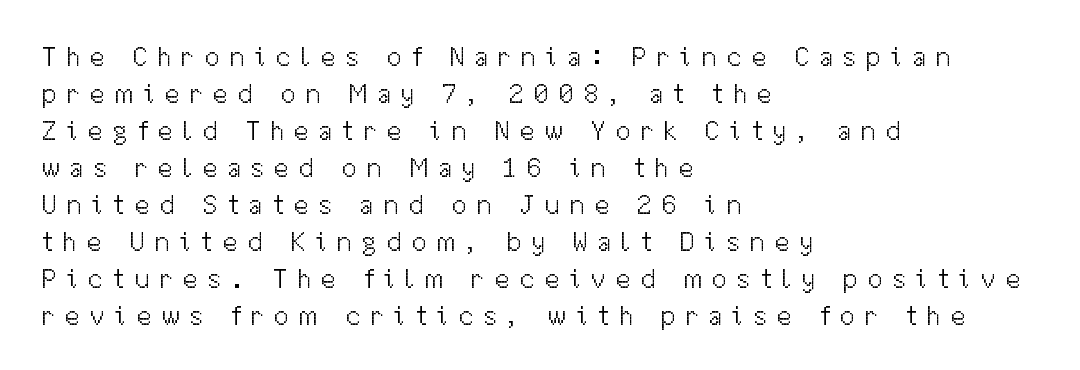
Q: Is the text bold? A: No.
Q: Is the text italic (slanted)? A: No, it is upright.
Q: Is the typeface a serif or a sans-serif typeface? A: Sans-serif.
Q: Is the text underlined? A: No.
Q: How is the paragraph aligned? A: Left-aligned.
Q: Is the spacing between letters normal or unusually wide? A: Unusually wide.
Q: Is the spacing between lines tight, normal or loose? A: Normal.
Q: Width (condensed, normal, or wide)? A: Normal.
Q: Stroke contrast? A: Medium.
Q: x-height? A: Medium.
Q: Monospaced? A: No.
